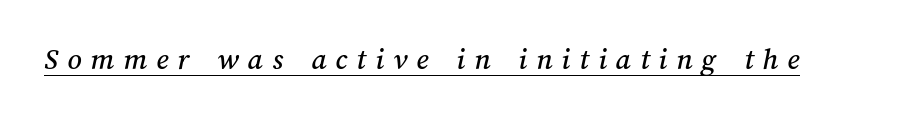
The image shows 31 px text type; set unusually wide letter spacing (+0.29 em), underlined; medium stroke contrast and a medium x-height.
